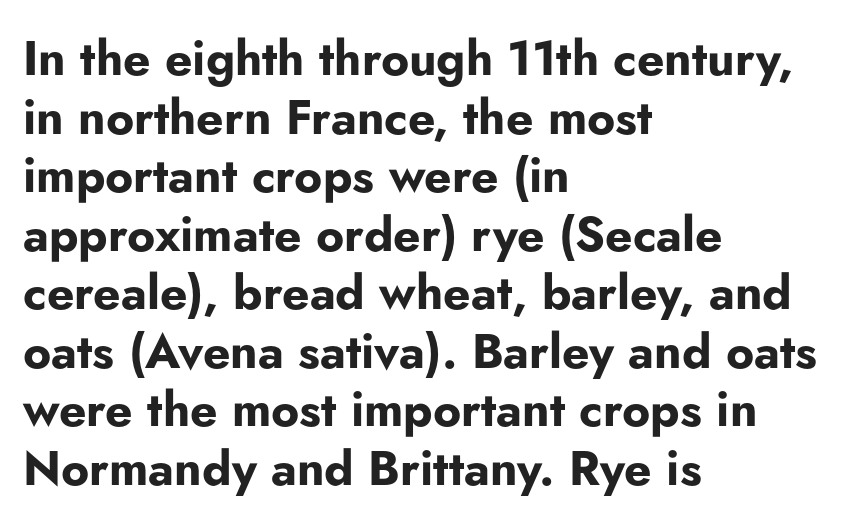
Compared with typical body copy, the letter spacing here is the same. Words float on clear page, feet unadorned. Caption: multi-line text, flush left, ragged right. Typographically, this falls in the sans-serif category. The face used here is proportionally spaced, like ordinary book or web type. This is the regular roman posture of the typeface.
